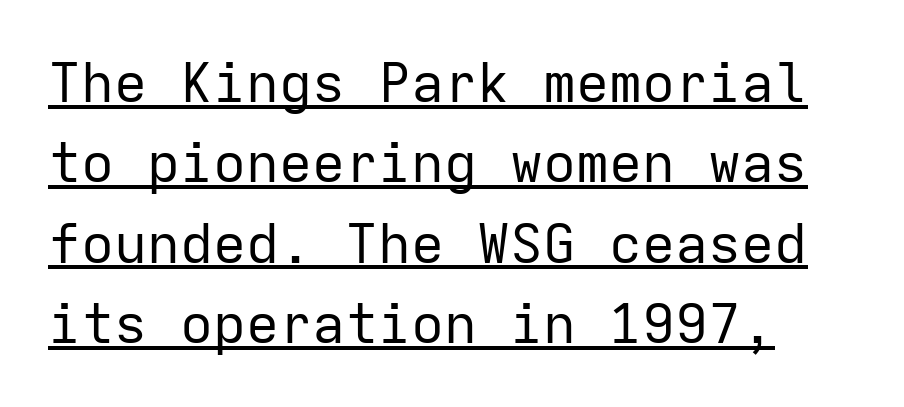
These lines keep a tight, regular rhythm from letter to letter. This rendering employs a face without finishing strokes, i.e., a sans-serif. Line beginnings align vertically; line endings do not. Think standard paragraph weight, or any step lighter than that. The font's upright variant was chosen for this text. The rendered words wear a rule along their underside.
